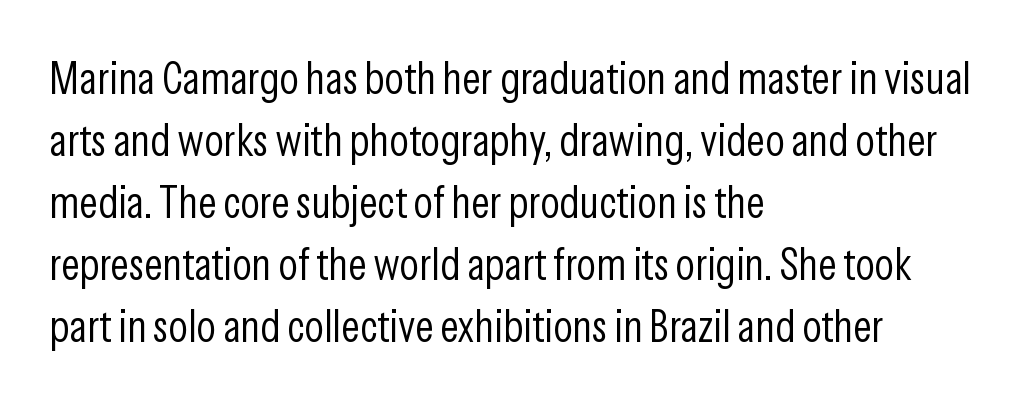
{"serif": "no", "italic": "no", "bold": "no", "weight": "light", "width": "condensed", "stroke_contrast": "low", "x_height": "medium", "monospaced": "no", "underline": "no", "align": "left", "line_spacing": "normal", "line_spacing_ratio": 1.38, "letter_spacing": "normal", "letter_spacing_em": 0.0, "glyph_px": 45}
